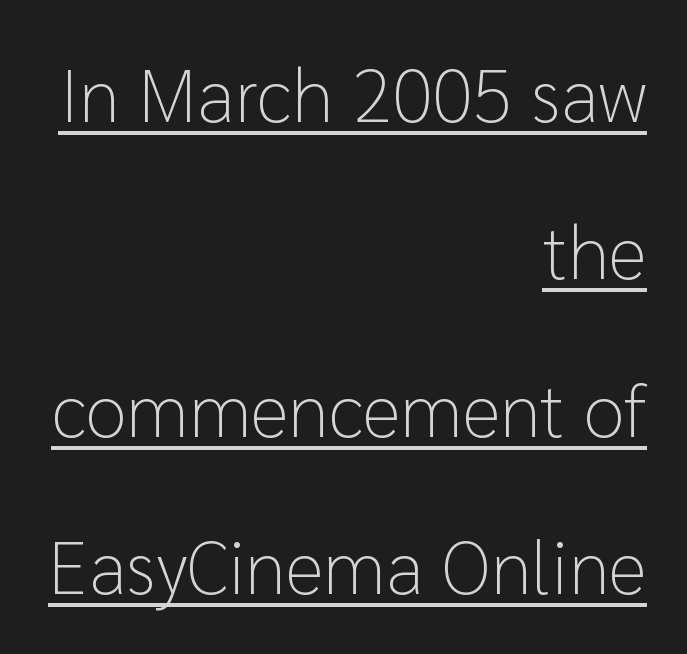
{"serif": "no", "italic": "no", "bold": "no", "weight": "light", "width": "normal", "stroke_contrast": "low", "x_height": "medium", "monospaced": "no", "underline": "yes", "align": "right", "line_spacing": "loose", "line_spacing_ratio": 2.1, "letter_spacing": "normal", "letter_spacing_em": 0.0, "glyph_px": 75}
